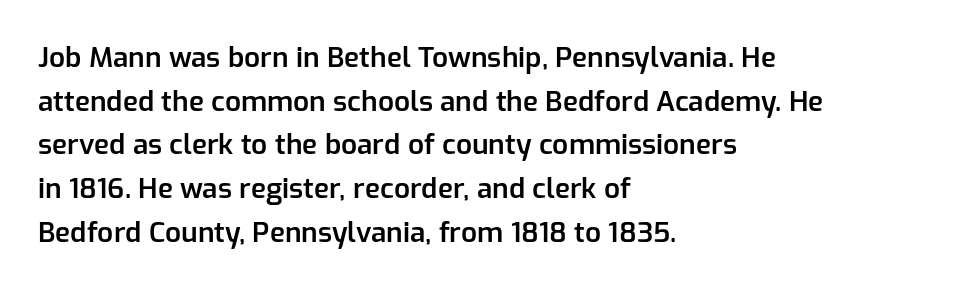
The image shows 28 px semibold sans-serif type, upright; set left-aligned, normal line spacing (1.56x), normal letter spacing, not underlined; low stroke contrast and a medium x-height.
